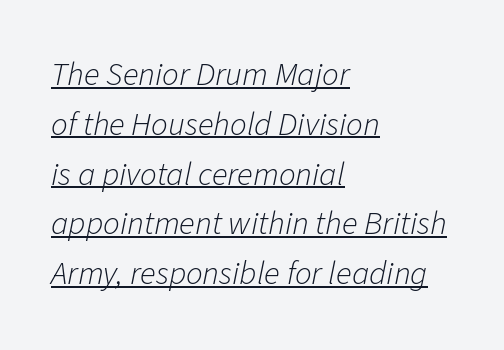
{"italic": "yes", "lean": "right", "slant_degrees": 11, "bold": "no", "weight": "light", "width": "normal", "stroke_contrast": "low", "x_height": "medium", "monospaced": "no", "underline": "yes", "align": "left", "line_spacing": "normal", "line_spacing_ratio": 1.51, "letter_spacing": "normal", "letter_spacing_em": 0.0, "glyph_px": 33}
